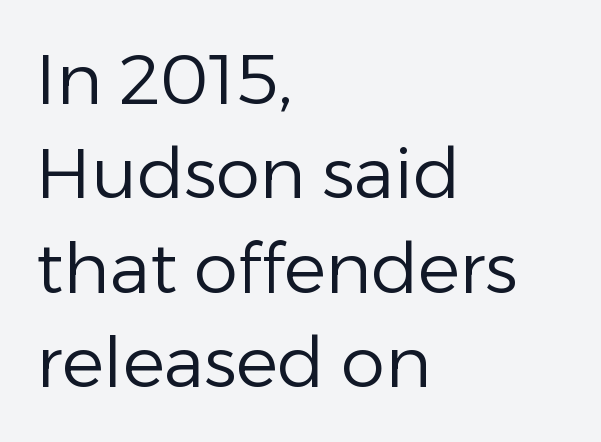
The image shows 70 px regular-weight sans-serif type, upright; set left-aligned, normal line spacing (1.35x), normal letter spacing, not underlined; low stroke contrast and a medium x-height.
